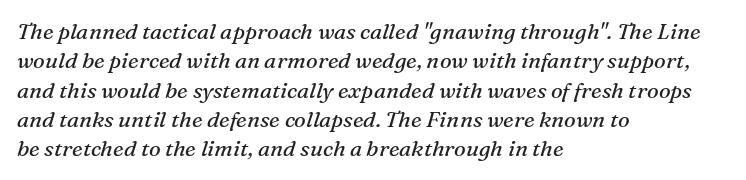
The image shows 22 px text type, italic (leaning right); set left-aligned, normal line spacing (1.33x), normal letter spacing, not underlined.
